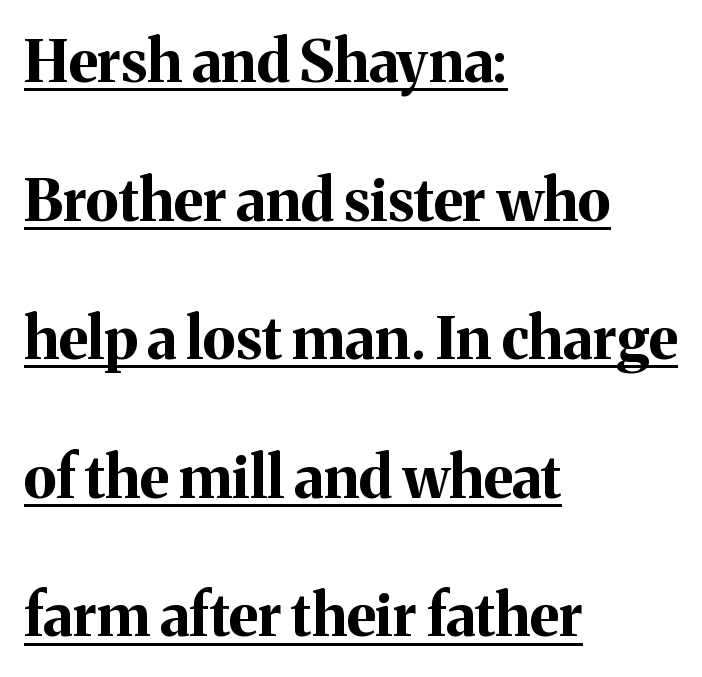
{"serif": "yes", "italic": "no", "bold": "yes", "weight": "bold", "width": "normal", "stroke_contrast": "medium", "x_height": "medium", "monospaced": "no", "underline": "yes", "align": "left", "line_spacing": "loose", "line_spacing_ratio": 2.39, "letter_spacing": "normal", "letter_spacing_em": 0.0, "glyph_px": 58}
